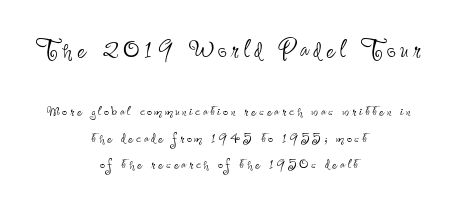
Q: Is the text bold? A: No.
Q: Is the text italic (slanted)? A: Yes.
Q: Is the typeface a serif or a sans-serif typeface? A: Sans-serif.
Q: Is the text underlined? A: No.
Q: How is the paragraph aligned? A: Centered.
Q: Is the spacing between lines tight, normal or loose? A: Normal.
Q: Which block of text is set in a larger size, the first (top) or the second (bottom)? A: The first (top) one.
Q: Width (condensed, normal, or wide)? A: Condensed.
Q: Stroke contrast? A: Low.
Q: x-height? A: Small.
Q: Monospaced? A: No.
